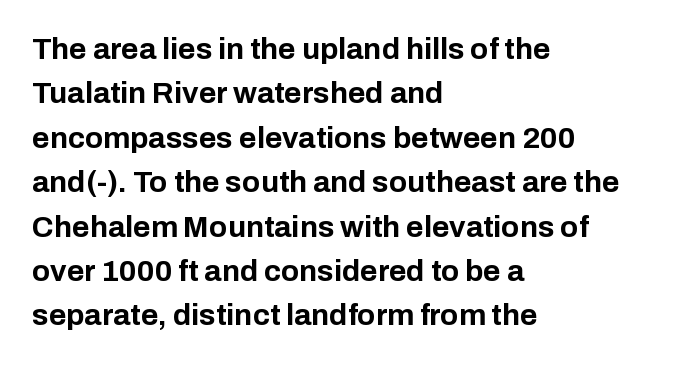
The image shows 30 px bold sans-serif type, upright; set left-aligned, normal line spacing (1.48x), normal letter spacing, not underlined; low stroke contrast and a medium x-height.
